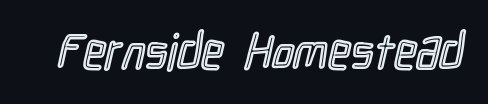
The image shows 49 px condensed type; set normal letter spacing, not underlined; a medium x-height.
